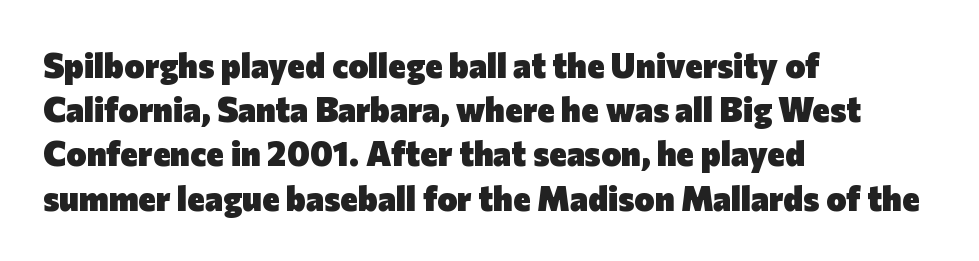
Every character sits straight up, as roman type does. Varying glyph widths throughout — classic text-font behaviour. Nope, no serifs anywhere on these letters. Which margin do the lines hug? The left one — the right edge is uneven.
